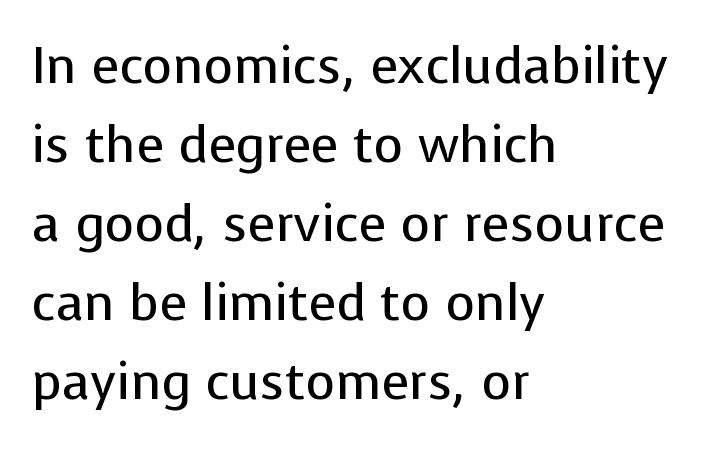
The image shows 51 px regular-weight sans-serif type, upright; set left-aligned, normal line spacing (1.55x), normal letter spacing, not underlined; low stroke contrast and a medium x-height.
